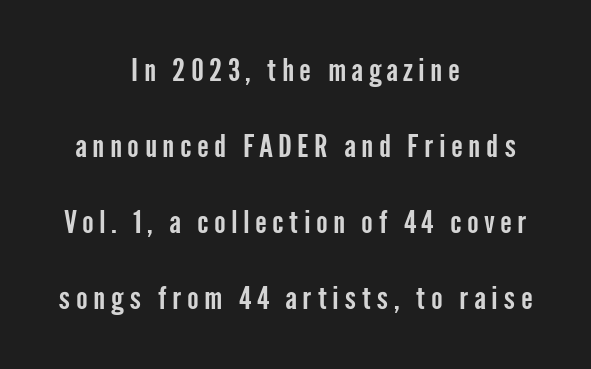
The image shows 31 px condensed sans-serif type, upright; set centered, loose line spacing (2.45x), not underlined; low stroke contrast and a medium x-height.
